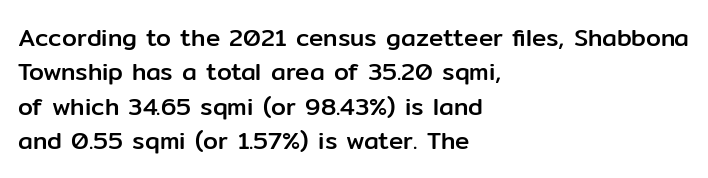
{"italic": "no", "underline": "no", "align": "left", "line_spacing": "normal", "line_spacing_ratio": 1.43, "letter_spacing": "normal", "letter_spacing_em": 0.0, "glyph_px": 24}
